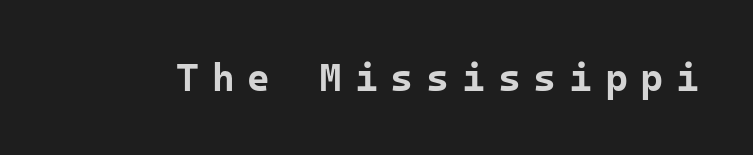
{"serif": "no", "italic": "no", "bold": "yes", "weight": "bold", "width": "normal", "stroke_contrast": "low", "x_height": "medium", "underline": "no", "letter_spacing": "wide", "letter_spacing_em": 0.33, "glyph_px": 39}
